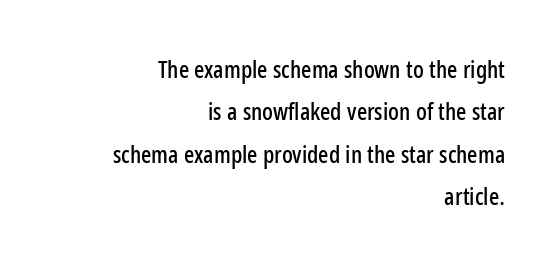
The image shows 24 px text type, upright; set right-aligned, line spacing 1.77x, normal letter spacing, not underlined.
